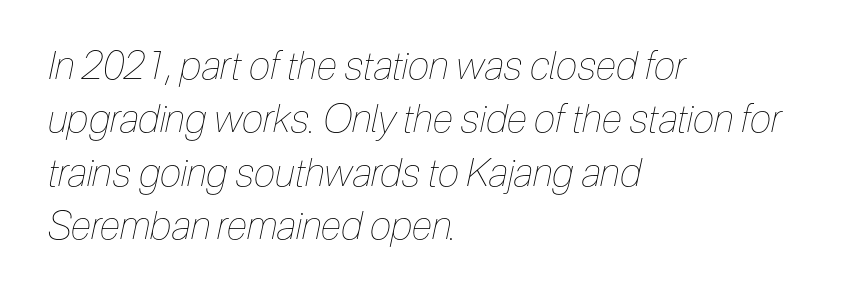
{"italic": "yes", "lean": "right", "slant_degrees": 12, "bold": "no", "weight": "thin", "width": "condensed", "stroke_contrast": "low", "x_height": "medium", "monospaced": "no", "underline": "no", "align": "left", "line_spacing": "normal", "line_spacing_ratio": 1.37, "letter_spacing": "normal", "letter_spacing_em": 0.0, "glyph_px": 39}
